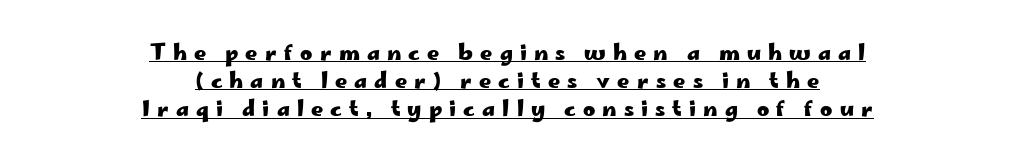
{"italic": "no", "bold": "yes", "underline": "yes", "align": "center", "line_spacing": "normal", "line_spacing_ratio": 1.34, "letter_spacing": "wide", "letter_spacing_em": 0.34, "glyph_px": 21}
